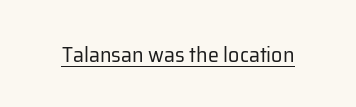
Q: Is the text bold? A: No.
Q: Is the text italic (slanted)? A: No, it is upright.
Q: Is the text underlined? A: Yes.
Q: Is the spacing between letters normal or unusually wide? A: Normal.
